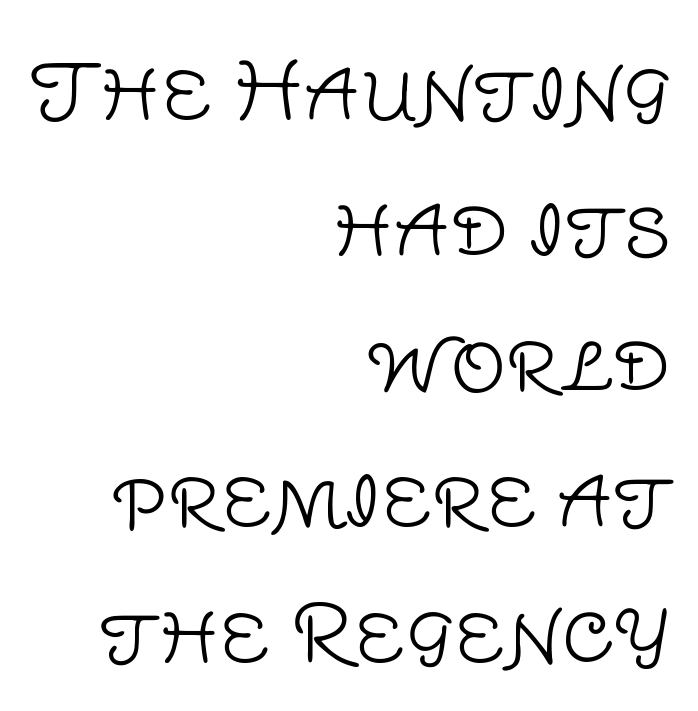
This sample has the flowing, uneven cadence of proportional lettering. The text was rendered using a sans face with plain stroke endings. Stems here are at most as thick as an everyday book face.
